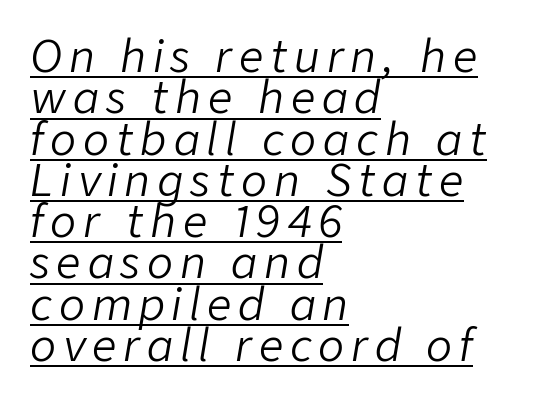
Q: Is the text bold? A: No.
Q: Is the text italic (slanted)? A: Yes, it leans right by about 9 degrees.
Q: Is the text underlined? A: Yes.
Q: How is the paragraph aligned? A: Left-aligned.
Q: Is the spacing between lines tight, normal or loose? A: Tight.
Q: Width (condensed, normal, or wide)? A: Normal.
Q: Stroke contrast? A: Low.
Q: x-height? A: Medium.
Q: Monospaced? A: No.
